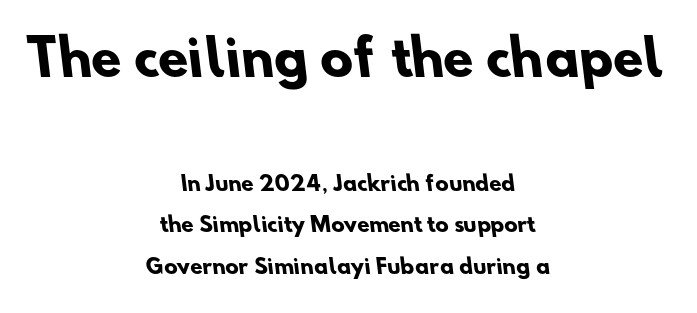
Q: Is the text bold? A: Yes.
Q: Is the typeface a serif or a sans-serif typeface? A: Sans-serif.
Q: Is the text underlined? A: No.
Q: How is the paragraph aligned? A: Centered.
Q: Is the spacing between letters normal or unusually wide? A: Normal.
Q: Is the spacing between lines tight, normal or loose? A: Loose.
Q: Which block of text is set in a larger size, the first (top) or the second (bottom)? A: The first (top) one.
Q: Width (condensed, normal, or wide)? A: Normal.
Q: Stroke contrast? A: Low.
Q: x-height? A: Small.
Q: Monospaced? A: No.
